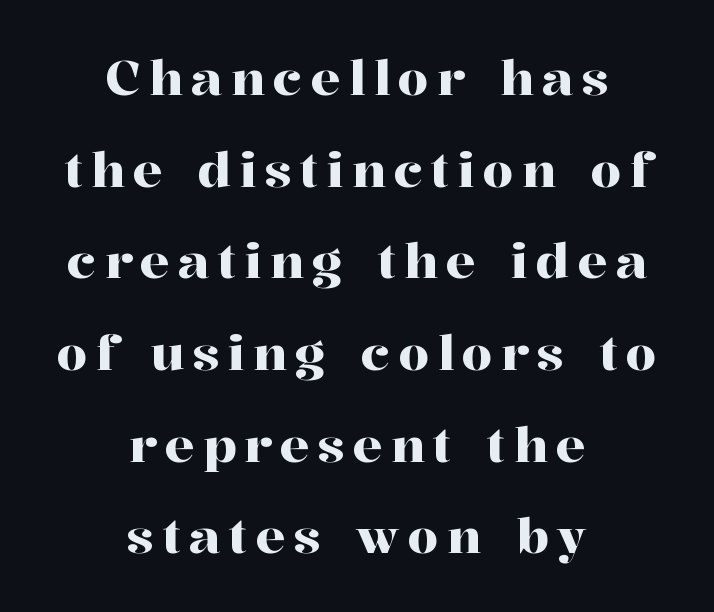
The image shows 49 px serif type, upright; set centered, line spacing 1.87x, not underlined; high stroke contrast and a medium x-height.
